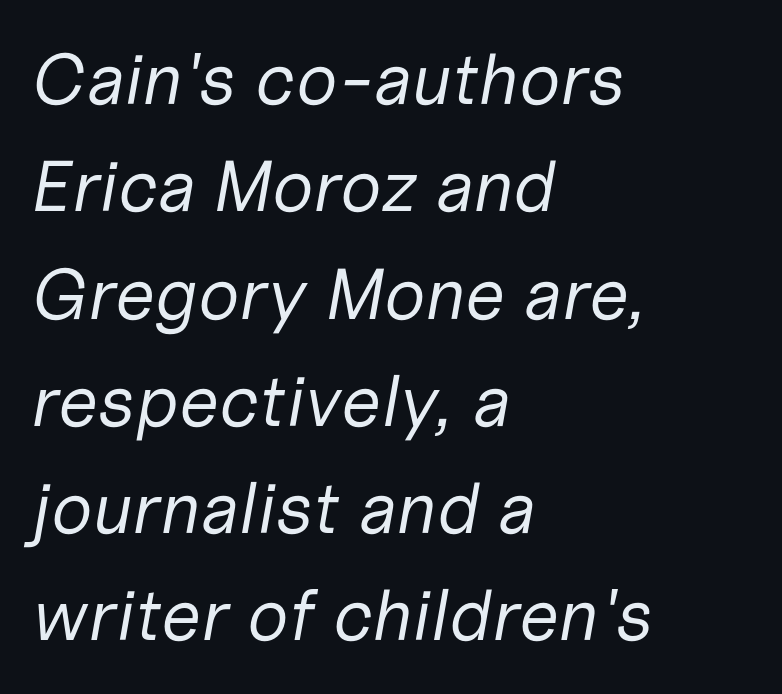
Q: Is the text bold? A: No.
Q: Is the text italic (slanted)? A: Yes, it leans right by about 10 degrees.
Q: Is the text underlined? A: No.
Q: How is the paragraph aligned? A: Left-aligned.
Q: Is the spacing between letters normal or unusually wide? A: Normal.
Q: Is the spacing between lines tight, normal or loose? A: Normal.
Q: Width (condensed, normal, or wide)? A: Normal.
Q: Stroke contrast? A: Low.
Q: x-height? A: Medium.
Q: Monospaced? A: No.
